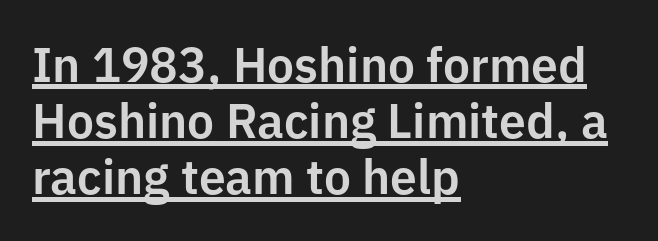
The image shows 48 px sans-serif type, upright; set left-aligned, line spacing 1.17x, normal letter spacing, underlined; low stroke contrast and a medium x-height.
